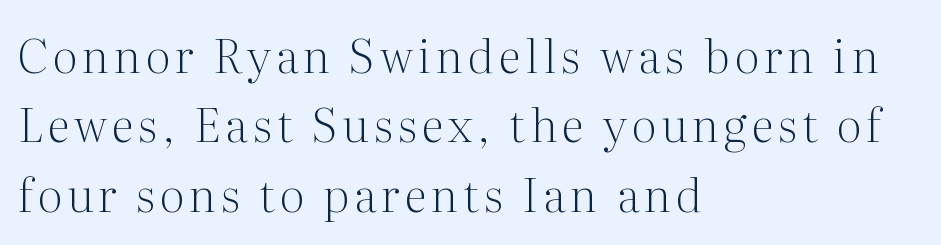
Q: Is the text bold? A: No.
Q: Is the text italic (slanted)? A: No, it is upright.
Q: Is the typeface a serif or a sans-serif typeface? A: Serif.
Q: Is the text underlined? A: No.
Q: How is the paragraph aligned? A: Left-aligned.
Q: Is the spacing between lines tight, normal or loose? A: Normal.
Q: Width (condensed, normal, or wide)? A: Normal.
Q: Stroke contrast? A: Medium.
Q: x-height? A: Medium.
Q: Monospaced? A: No.
